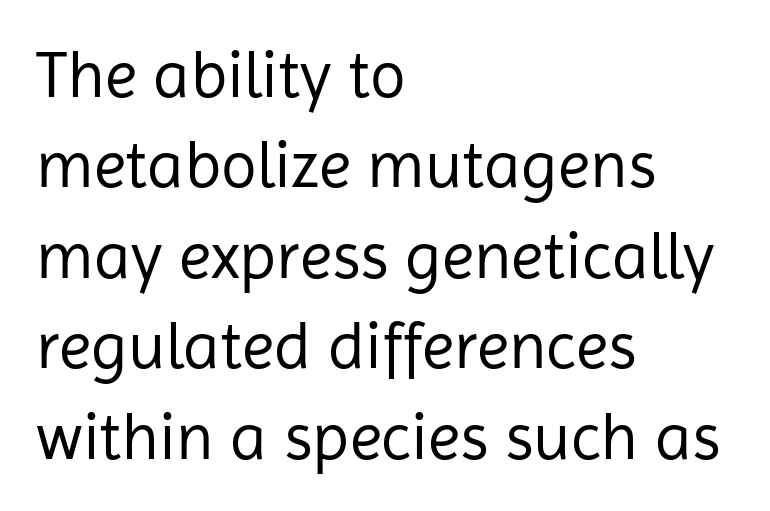
Q: Is the text bold? A: No.
Q: Is the text italic (slanted)? A: No, it is upright.
Q: Is the typeface a serif or a sans-serif typeface? A: Sans-serif.
Q: Is the text underlined? A: No.
Q: How is the paragraph aligned? A: Left-aligned.
Q: Is the spacing between letters normal or unusually wide? A: Normal.
Q: Is the spacing between lines tight, normal or loose? A: Normal.
Q: Width (condensed, normal, or wide)? A: Normal.
Q: Stroke contrast? A: Low.
Q: x-height? A: Medium.
Q: Monospaced? A: No.
